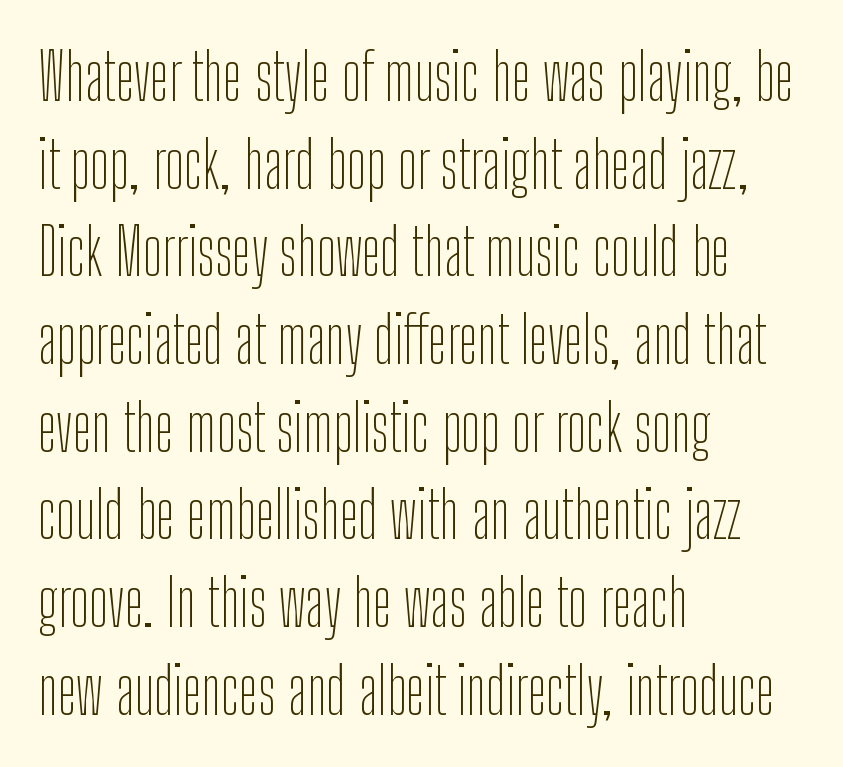
Q: Is the text bold? A: No.
Q: Is the text italic (slanted)? A: No, it is upright.
Q: Is the typeface a serif or a sans-serif typeface? A: Sans-serif.
Q: Is the text underlined? A: No.
Q: How is the paragraph aligned? A: Left-aligned.
Q: Is the spacing between letters normal or unusually wide? A: Normal.
Q: Is the spacing between lines tight, normal or loose? A: Normal.
Q: Width (condensed, normal, or wide)? A: Condensed.
Q: Stroke contrast? A: Low.
Q: x-height? A: Medium.
Q: Monospaced? A: No.
